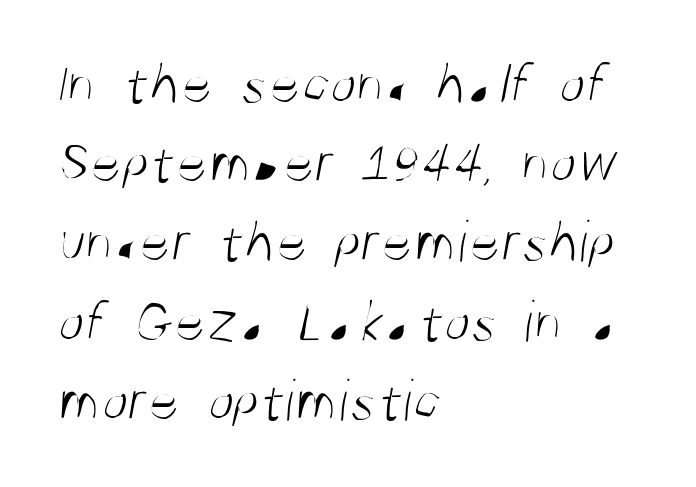
{"serif": "no", "bold": "no", "weight": "light", "width": "condensed", "stroke_contrast": "medium", "x_height": "large", "monospaced": "no", "underline": "no", "align": "left", "line_spacing": "normal", "line_spacing_ratio": 1.32, "letter_spacing": "normal", "letter_spacing_em": 0.0, "glyph_px": 60}
